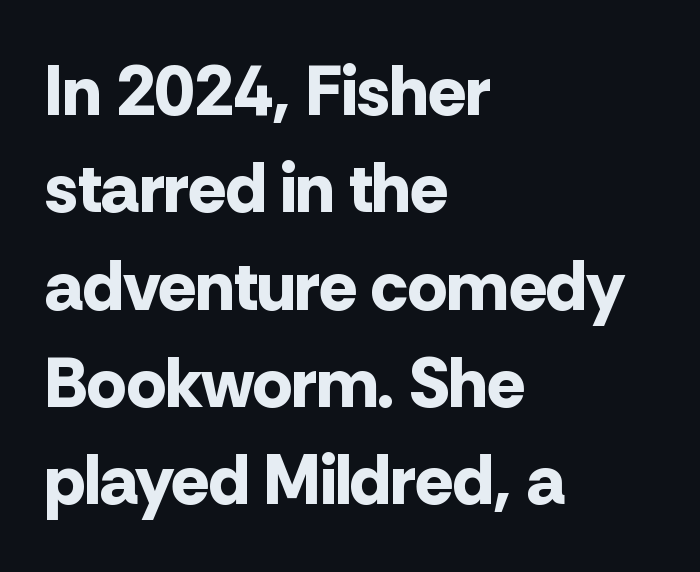
This rendering leaves character spacing at its baseline value. Which margin do the lines hug? The left one — the right edge is uneven. The glyphs are unaccompanied by any horizontal stroke below them. The rendering uses natural spacing where letterforms have individual widths.
